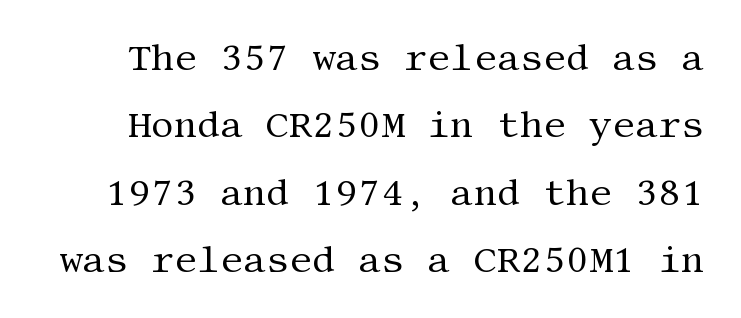
Anything drawn beneath the words? Only blank space. Honestly, the letter spacing is just normal — you wouldn't notice it. The text was rendered using a seriffed face with decorative stroke endings. Unlike italic type, these characters show no tilt at all. Is this a heavy cut? Hardly; it is regular or lighter.
